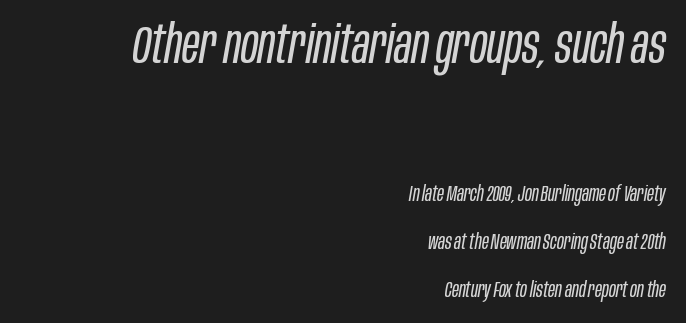
The image shows 53 px regular-weight, condensed type, italic (leaning right); set right-aligned, loose line spacing (2.29x), normal letter spacing, not underlined; the first (top) block is 2.52x larger; low stroke contrast and a large x-height.
